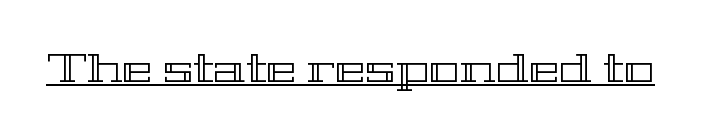
Q: Is the text italic (slanted)? A: No, it is upright.
Q: Is the text underlined? A: Yes.
Q: Is the spacing between letters normal or unusually wide? A: Normal.
Q: Width (condensed, normal, or wide)? A: Wide.
Q: x-height? A: Medium.
Q: Monospaced? A: No.
